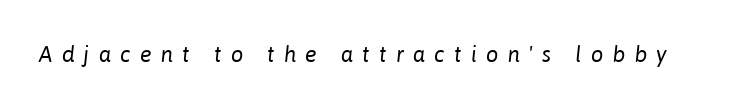
Q: Is the text bold? A: No.
Q: Is the text italic (slanted)? A: Yes, it leans right by about 6 degrees.
Q: Is the text underlined? A: No.
Q: Is the spacing between letters normal or unusually wide? A: Unusually wide.
